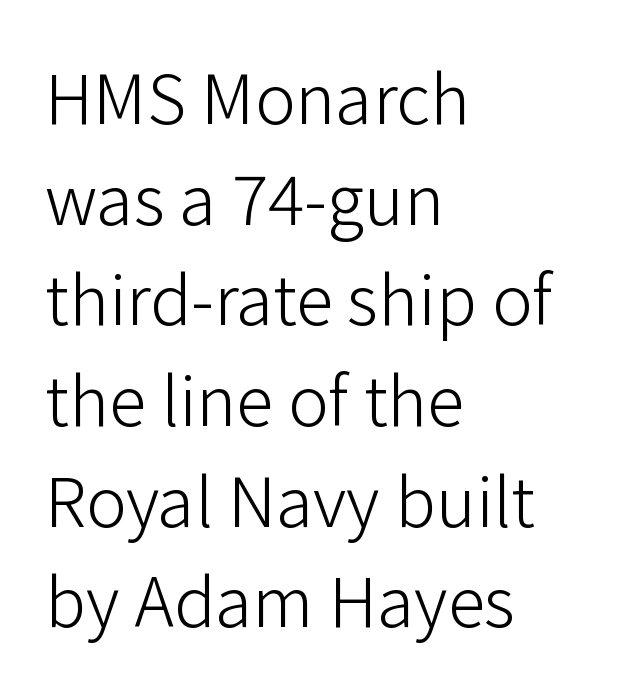
{"serif": "no", "italic": "no", "bold": "no", "weight": "light", "width": "normal", "stroke_contrast": "low", "x_height": "medium", "monospaced": "no", "underline": "no", "align": "left", "line_spacing": "normal", "line_spacing_ratio": 1.48, "letter_spacing": "normal", "letter_spacing_em": 0.0, "glyph_px": 68}
